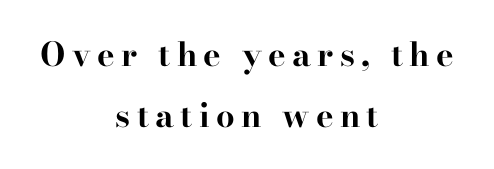
{"serif": "yes", "italic": "no", "bold": "yes", "weight": "bold", "width": "wide", "stroke_contrast": "high", "x_height": "small", "monospaced": "no", "underline": "no", "align": "center", "line_spacing_ratio": 1.84, "glyph_px": 33}
